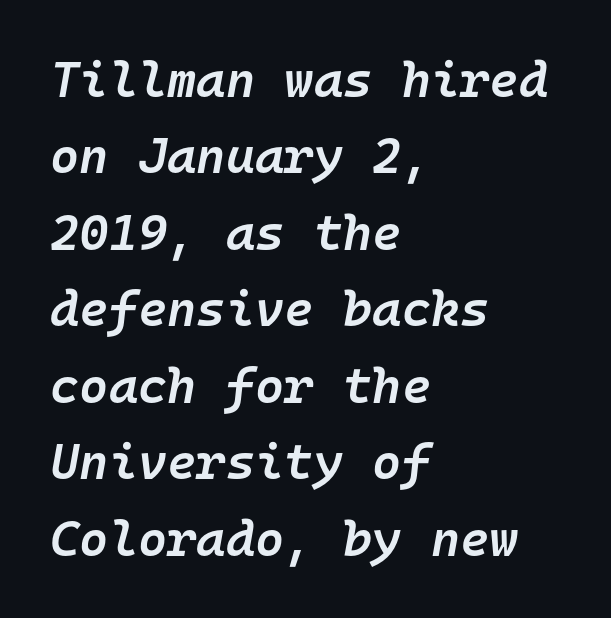
{"italic": "yes", "lean": "right", "slant_degrees": 10, "bold": "semi", "weight": "semibold", "width": "normal", "stroke_contrast": "low", "x_height": "medium", "monospaced": "yes", "underline": "no", "align": "left", "line_spacing": "normal", "line_spacing_ratio": 1.53, "letter_spacing": "normal", "letter_spacing_em": 0.0, "glyph_px": 50}
